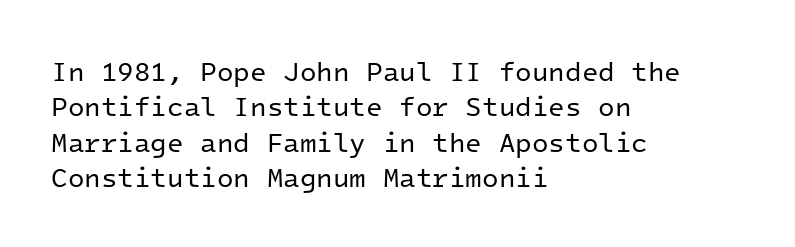
{"italic": "no", "bold": "no", "underline": "no", "align": "left", "line_spacing": "normal", "line_spacing_ratio": 1.31, "letter_spacing": "normal", "letter_spacing_em": 0.0, "glyph_px": 27}
